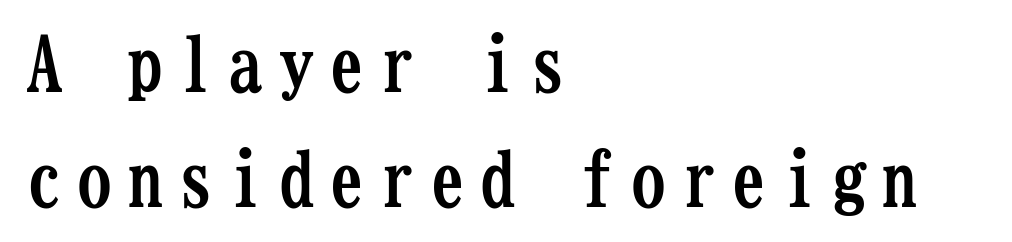
The text block is weighted toward the left margin, trailing off unevenly rightward. Think of a typewriter: that constant character pitch is what you see here. Letters rest on an invisible, unmarked baseline. The type sits square on the baseline with zero lean. Pretty heavy lettering here — definitely bold. Classification — serif.
